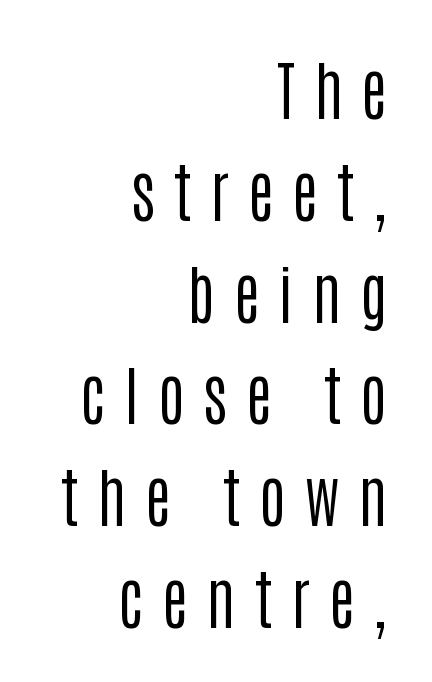
Q: Is the text bold? A: No.
Q: Is the text italic (slanted)? A: No, it is upright.
Q: Is the typeface a serif or a sans-serif typeface? A: Sans-serif.
Q: Is the text underlined? A: No.
Q: How is the paragraph aligned? A: Right-aligned.
Q: Is the spacing between letters normal or unusually wide? A: Unusually wide.
Q: Is the spacing between lines tight, normal or loose? A: Normal.
Q: Width (condensed, normal, or wide)? A: Condensed.
Q: Stroke contrast? A: Low.
Q: x-height? A: Large.
Q: Monospaced? A: No.
